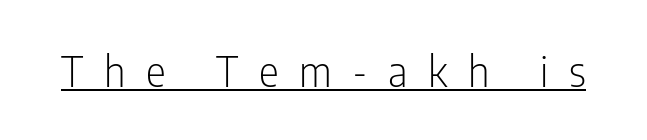
Does the lettering tilt? It doesn't — this is upright. Looks like regular typesetting: each glyph gets only the width it needs. No chunkiness to these letters — they're not bold. This sample carries an underscore along the baseline area. Words appear elongated and porous because spacing is wide.
